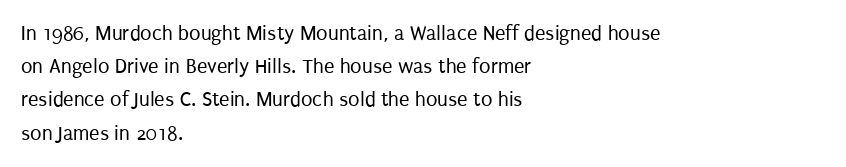
The face looks like a standard text weight, possibly lighter. Short and long lines alike share a common starting point at left. Vertically, the passage feels balanced, rows spaced as you'd expect. A bare baseline throughout the passage. Here the glyphs are tracked normally, forming tight word shapes.
